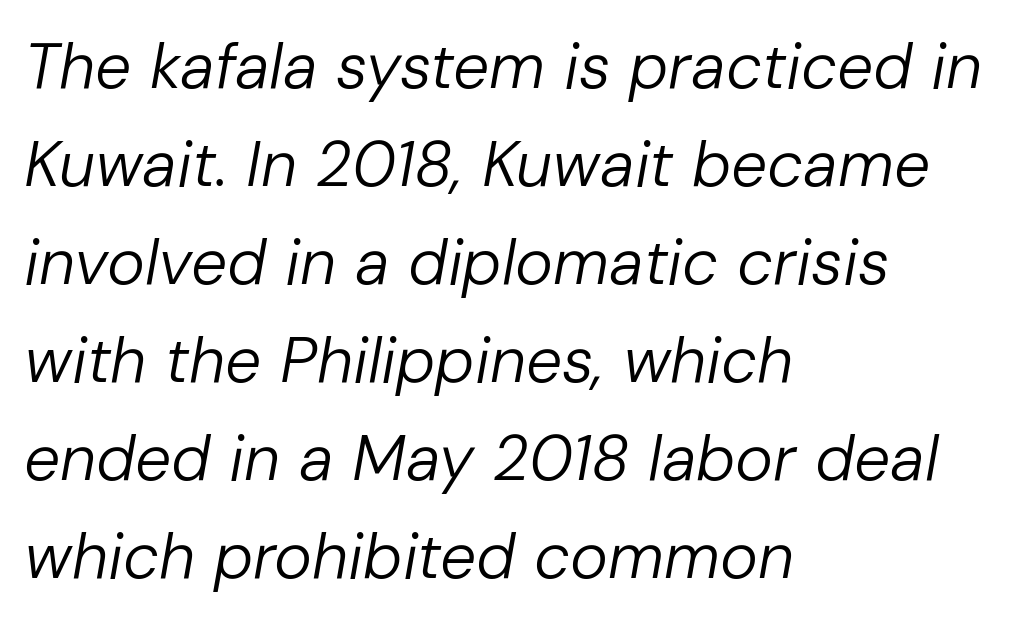
The image shows 64 px regular-weight type, italic (leaning right); set left-aligned, normal line spacing (1.53x), normal letter spacing, not underlined; low stroke contrast and a medium x-height.
